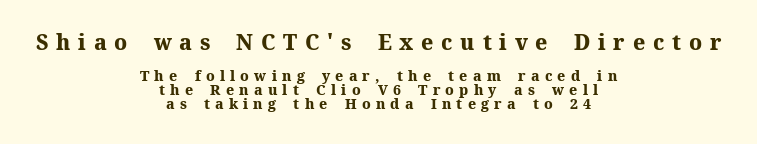
{"italic": "no", "bold": "yes", "underline": "no", "align": "center", "line_spacing": "tight", "line_spacing_ratio": 1.01, "letter_spacing": "wide", "letter_spacing_em": 0.37, "larger_block": "first", "size_ratio": 1.5, "glyph_px": 21}
